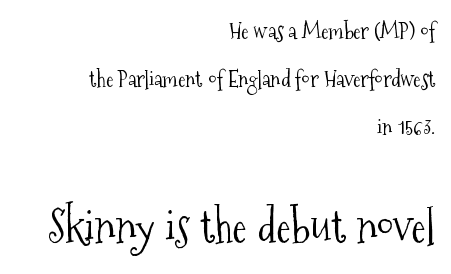
Plain, unruled lines of type. Leading is clearly above the norm, producing a sparse column. Does the copy run flush right? Yes — the right margin is perfectly even. This sample uses plain, unmodified letter spacing. The face looks like a standard text weight, possibly lighter.
